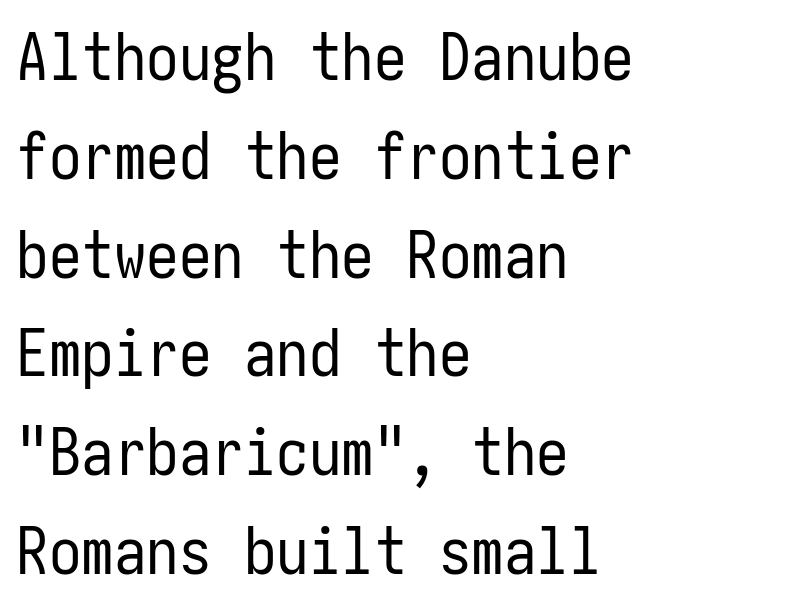
The image shows 65 px regular-weight, condensed sans-serif type, upright; set left-aligned, normal line spacing (1.52x), normal letter spacing, not underlined; low stroke contrast and a medium x-height.
